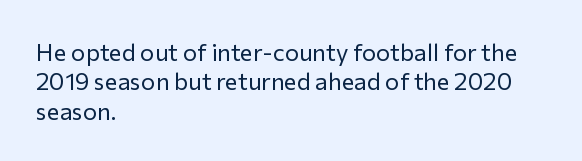
Notice how the stems are strictly vertical — no italics here. Standard letterfit; no display-style spreading of the glyphs. The space beneath each line is pristine and unruled. Counters stay open thanks to moderate or lighter strokes. A classic flush-left, rag-right setting is used for this passage.
